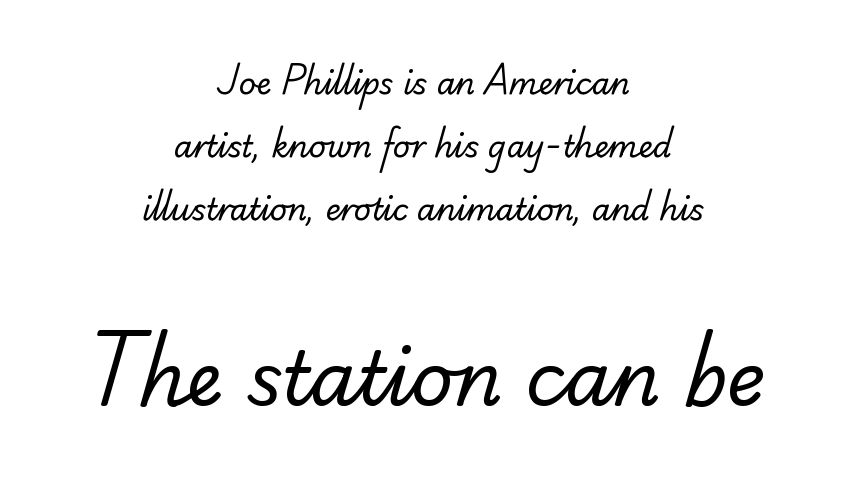
Q: Is the text bold? A: No.
Q: Is the typeface a serif or a sans-serif typeface? A: Sans-serif.
Q: Is the text underlined? A: No.
Q: How is the paragraph aligned? A: Centered.
Q: Is the spacing between letters normal or unusually wide? A: Normal.
Q: Is the spacing between lines tight, normal or loose? A: Loose.
Q: Which block of text is set in a larger size, the first (top) or the second (bottom)? A: The second (bottom) one.
Q: Width (condensed, normal, or wide)? A: Normal.
Q: Stroke contrast? A: Low.
Q: x-height? A: Small.
Q: Monospaced? A: No.
